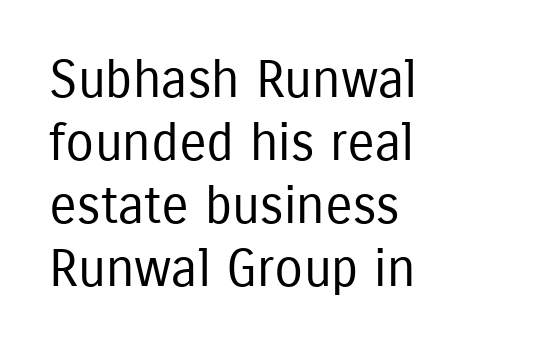
Unmarked baselines from the first word to the last. Does the lettering tilt? It doesn't — this is upright. Character widths vary here, with narrow letters taking less room than wide ones. The paragraph has a hard left edge and a soft right edge. Short note: letters normally spaced.
